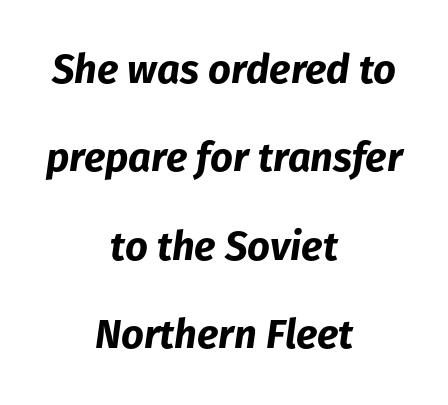
Q: Is the text bold? A: Yes.
Q: Is the text italic (slanted)? A: Yes, it leans right by about 8 degrees.
Q: Is the text underlined? A: No.
Q: How is the paragraph aligned? A: Centered.
Q: Is the spacing between letters normal or unusually wide? A: Normal.
Q: Is the spacing between lines tight, normal or loose? A: Loose.
Q: Width (condensed, normal, or wide)? A: Normal.
Q: Stroke contrast? A: Low.
Q: x-height? A: Medium.
Q: Monospaced? A: No.
